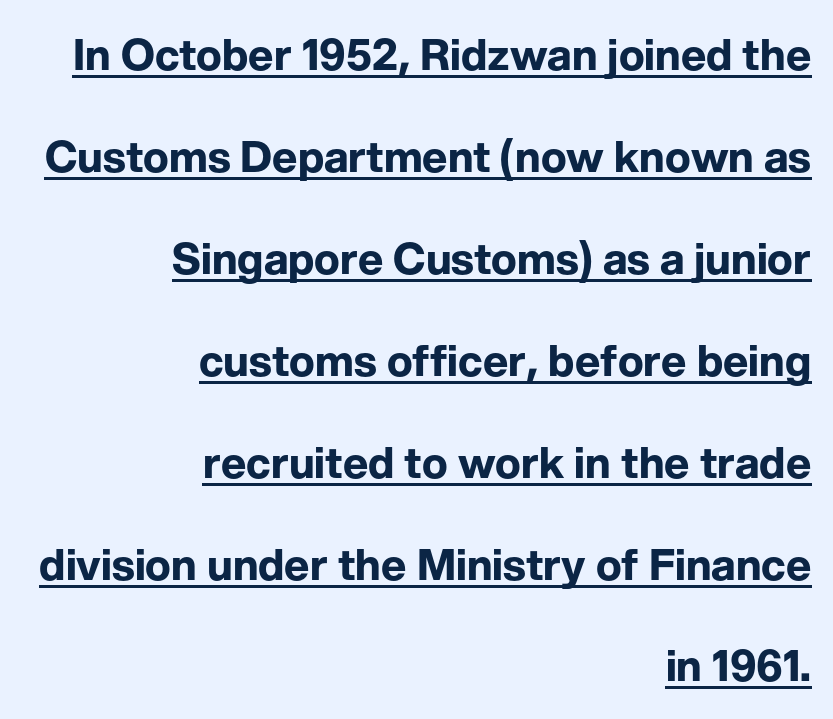
{"serif": "no", "italic": "no", "bold": "yes", "weight": "bold", "width": "normal", "stroke_contrast": "low", "x_height": "medium", "monospaced": "no", "underline": "yes", "align": "right", "line_spacing": "loose", "line_spacing_ratio": 2.37, "letter_spacing": "normal", "letter_spacing_em": 0.0, "glyph_px": 43}
